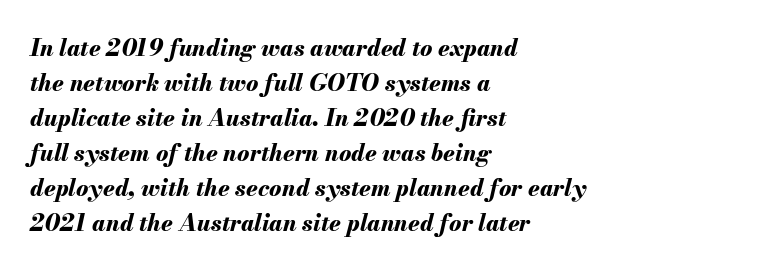
{"italic": "yes", "lean": "right", "slant_degrees": 13, "bold": "yes", "underline": "no", "align": "left", "line_spacing": "normal", "line_spacing_ratio": 1.52, "letter_spacing": "normal", "letter_spacing_em": 0.0, "glyph_px": 23}
